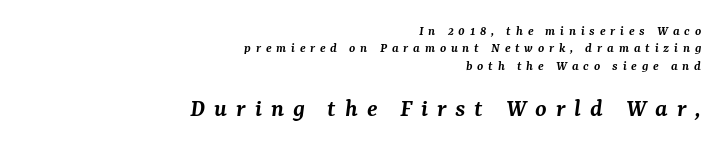
{"italic": "yes", "lean": "right", "slant_degrees": 7, "bold": "semi", "underline": "no", "align": "right", "line_spacing": "normal", "line_spacing_ratio": 1.25, "letter_spacing": "wide", "letter_spacing_em": 0.34, "larger_block": "second", "size_ratio": 1.86, "glyph_px": 26}
